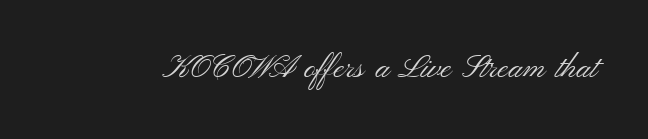
Q: Is the text bold? A: No.
Q: Is the text italic (slanted)? A: Yes.
Q: Is the typeface a serif or a sans-serif typeface? A: Sans-serif.
Q: Is the text underlined? A: No.
Q: Is the spacing between letters normal or unusually wide? A: Normal.
Q: Width (condensed, normal, or wide)? A: Wide.
Q: Stroke contrast? A: Medium.
Q: x-height? A: Small.
Q: Monospaced? A: No.
